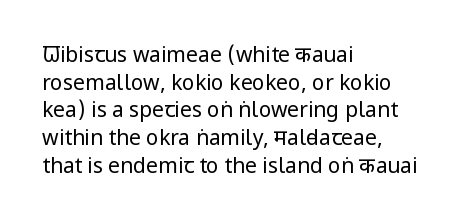
{"italic": "no", "bold": "no", "underline": "no", "align": "left", "line_spacing": "normal", "line_spacing_ratio": 1.32, "letter_spacing": "normal", "letter_spacing_em": 0.0, "glyph_px": 21}
